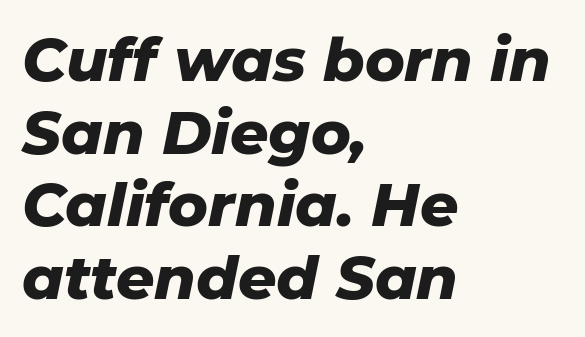
You'd pick this weight for a headline — it's a proper bold. A student would call this left alignment; a typographer would say flush left, rag right. No word sits above an underline. A typesetter would call this proportional, since set widths differ per character. Rendered with sloped, italic letterforms.
